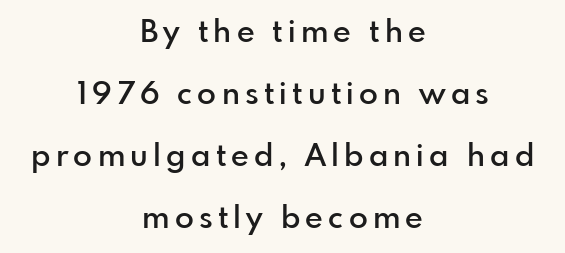
A sans-serif font was chosen for this passage. The axis of the letterforms is exactly vertical. Short and long lines alike share a common midpoint. Reading down the column, the eye jumps a long way to each next line. The passage shown is typed in a proportional face where columns would drift.
